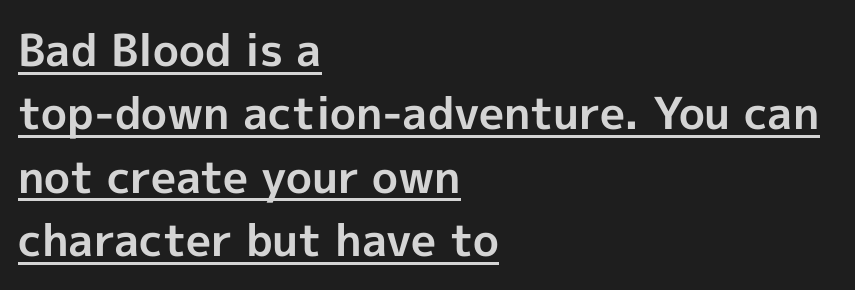
The image shows 44 px bold sans-serif type, upright; set left-aligned, normal line spacing (1.44x), normal letter spacing, underlined; a medium x-height.
